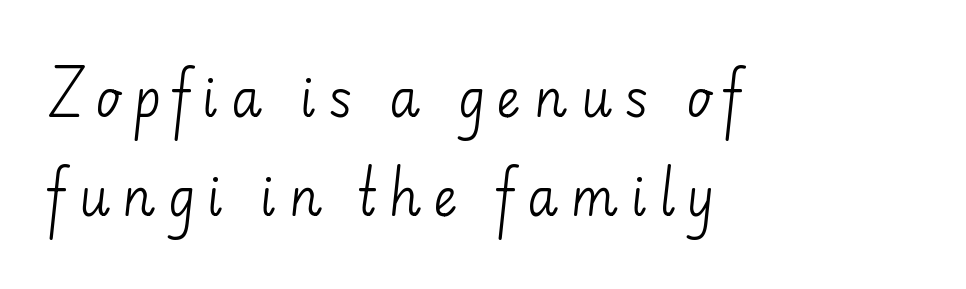
{"serif": "no", "bold": "no", "weight": "light", "width": "normal", "stroke_contrast": "low", "x_height": "small", "monospaced": "no", "underline": "no", "align": "left", "line_spacing": "loose", "line_spacing_ratio": 1.9, "letter_spacing": "wide", "letter_spacing_em": 0.23, "glyph_px": 52}
